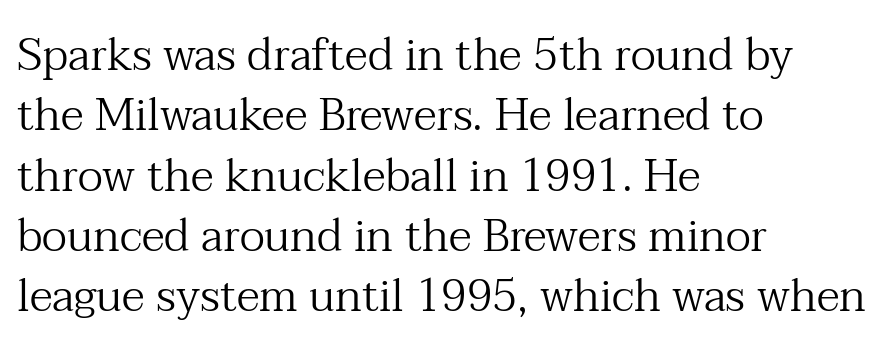
{"serif": "yes", "italic": "no", "bold": "no", "weight": "regular", "width": "normal", "stroke_contrast": "medium", "x_height": "medium", "monospaced": "no", "underline": "no", "align": "left", "line_spacing": "normal", "line_spacing_ratio": 1.34, "letter_spacing": "normal", "letter_spacing_em": 0.0, "glyph_px": 45}
